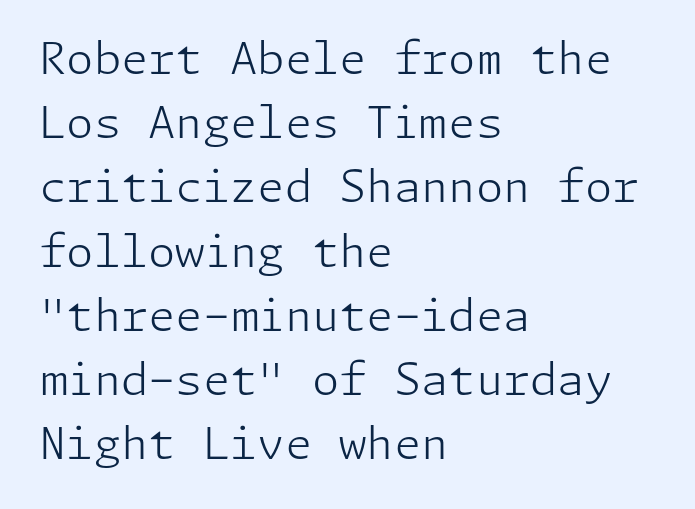
The image shows 44 px light sans-serif type, upright; set left-aligned, normal line spacing (1.46x), normal letter spacing, not underlined; low stroke contrast and a medium x-height.
